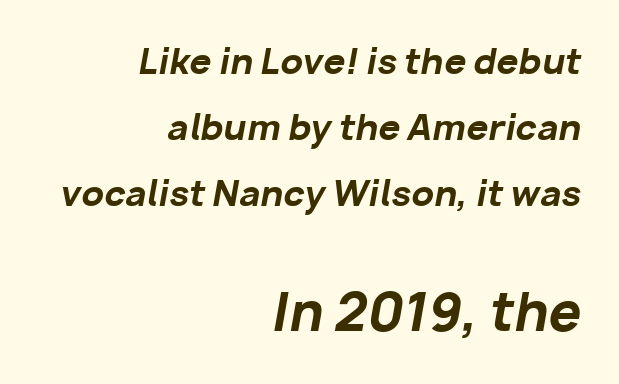
Q: Is the text bold? A: Yes.
Q: Is the text italic (slanted)? A: Yes, it leans right by about 10 degrees.
Q: Is the text underlined? A: No.
Q: How is the paragraph aligned? A: Right-aligned.
Q: Is the spacing between letters normal or unusually wide? A: Normal.
Q: Which block of text is set in a larger size, the first (top) or the second (bottom)? A: The second (bottom) one.
Q: Width (condensed, normal, or wide)? A: Normal.
Q: Stroke contrast? A: Low.
Q: x-height? A: Medium.
Q: Monospaced? A: No.
